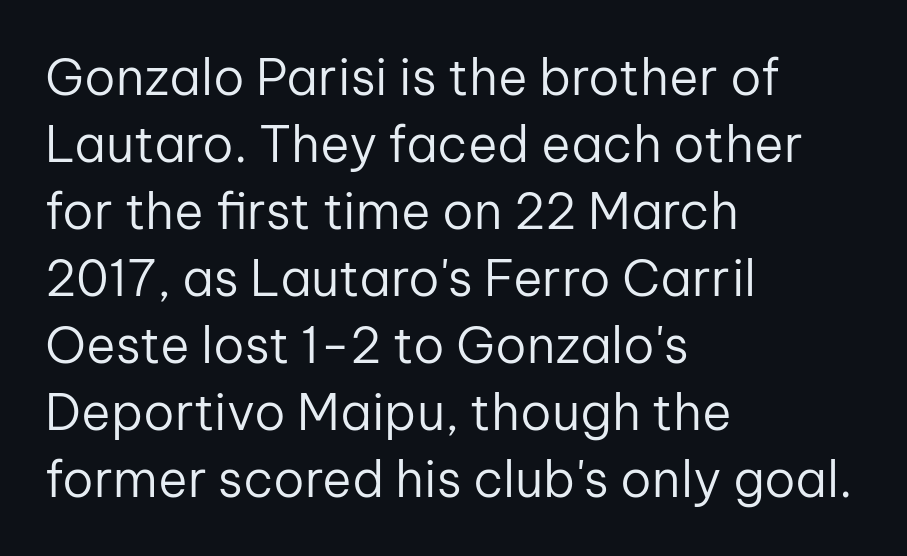
Layout note: lines flush left. The typeface has the unassuming heft of standard copy or less. The letters advance in unequal steps, a hallmark of proportional type. This rendering features lettering with no underline. What kind of face is this? One without serifs — a sans. No italicization has been applied; the sample stays upright.
